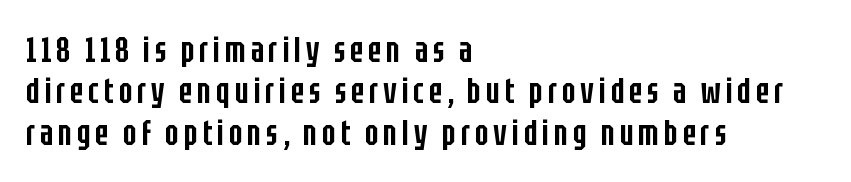
Posture: upright roman. These lines are set flush left with a ragged right edge. The glyphs have the mass of a demibold cut, below bold. Observe the absence of serifs on each vertical stroke in this sample. Do the characters align in a grid? No, the font is proportional.
